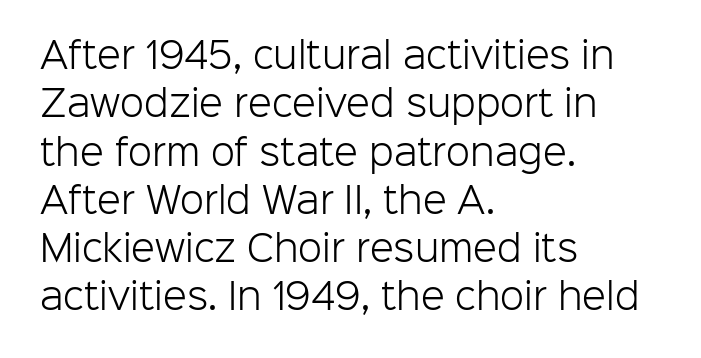
Q: Is the text bold? A: No.
Q: Is the text italic (slanted)? A: No, it is upright.
Q: Is the typeface a serif or a sans-serif typeface? A: Sans-serif.
Q: Is the text underlined? A: No.
Q: How is the paragraph aligned? A: Left-aligned.
Q: Is the spacing between letters normal or unusually wide? A: Normal.
Q: Is the spacing between lines tight, normal or loose? A: Normal.
Q: Width (condensed, normal, or wide)? A: Normal.
Q: Stroke contrast? A: Low.
Q: x-height? A: Medium.
Q: Monospaced? A: No.
